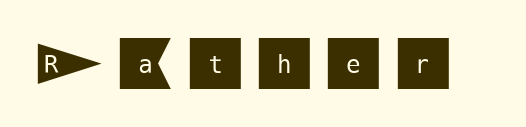
Q: Is the text italic (slanted)? A: No, it is upright.
Q: Is the typeface a serif or a sans-serif typeface? A: Sans-serif.
Q: Is the text underlined? A: No.
Q: Is the spacing between letters normal or unusually wide? A: Unusually wide.
Q: Width (condensed, normal, or wide)? A: Normal.
Q: Stroke contrast? A: Medium.
Q: x-height? A: Large.
